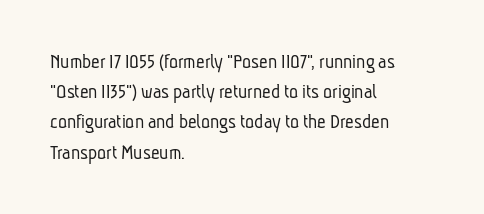
Quick note: interline space is typical. No heavy texture on the line: the type isn't bold. In CSS terms this would be text-align: left. The tracking reads as untouched default to a designer's eye. The string is rendered with underlining switched off.
